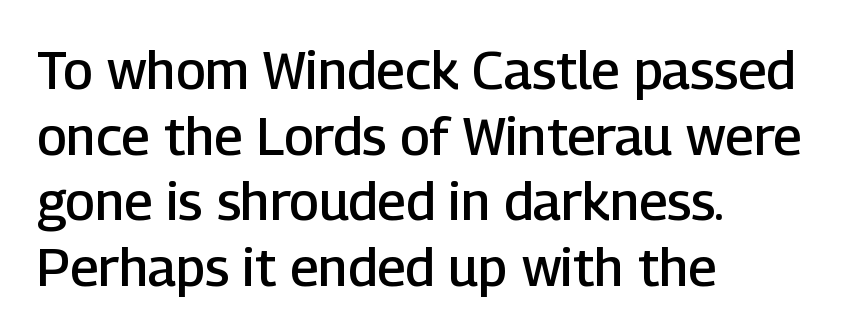
Q: Is the text bold? A: Semi-bold.
Q: Is the text italic (slanted)? A: No, it is upright.
Q: Is the typeface a serif or a sans-serif typeface? A: Sans-serif.
Q: Is the text underlined? A: No.
Q: How is the paragraph aligned? A: Left-aligned.
Q: Is the spacing between letters normal or unusually wide? A: Normal.
Q: Width (condensed, normal, or wide)? A: Normal.
Q: Stroke contrast? A: Low.
Q: x-height? A: Medium.
Q: Monospaced? A: No.
